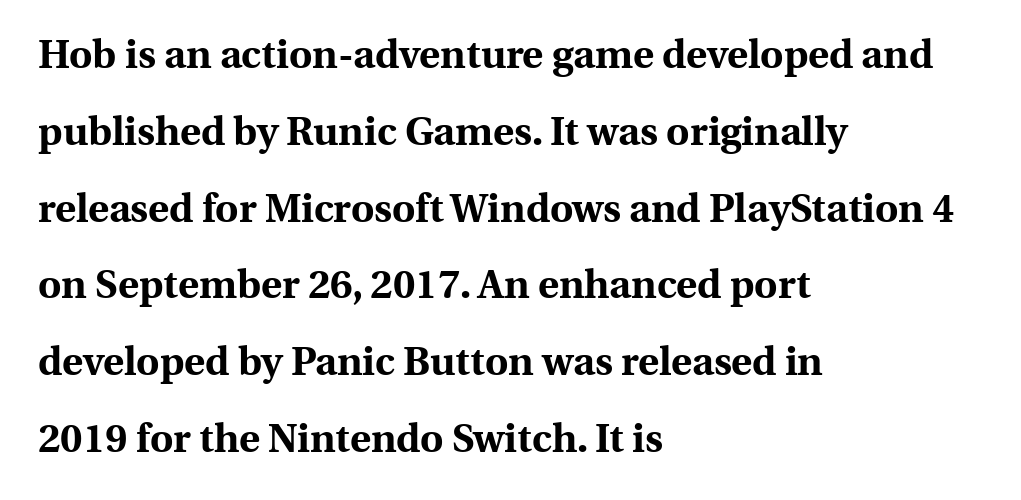
{"serif": "yes", "italic": "no", "bold": "yes", "weight": "bold", "width": "normal", "x_height": "medium", "monospaced": "no", "underline": "no", "align": "left", "line_spacing": "loose", "line_spacing_ratio": 1.92, "letter_spacing": "normal", "letter_spacing_em": 0.0, "glyph_px": 40}
